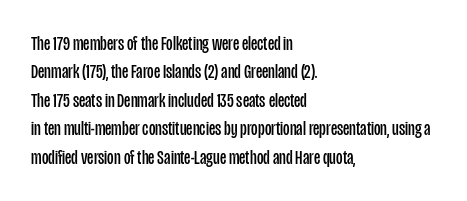
{"italic": "no", "bold": "no", "underline": "no", "align": "left", "line_spacing": "normal", "line_spacing_ratio": 1.42, "letter_spacing": "normal", "letter_spacing_em": 0.0, "glyph_px": 20}
